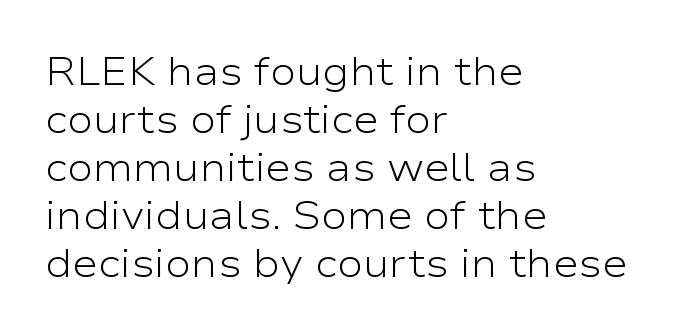
{"serif": "no", "italic": "no", "bold": "no", "weight": "light", "width": "wide", "stroke_contrast": "low", "x_height": "medium", "monospaced": "no", "underline": "no", "align": "left", "line_spacing_ratio": 1.23, "letter_spacing": "normal", "letter_spacing_em": 0.0, "glyph_px": 39}
